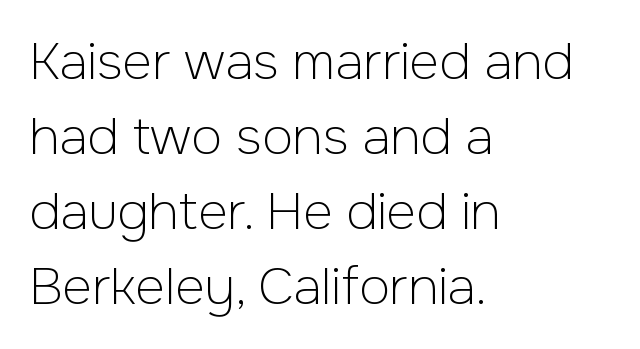
The image shows 51 px light sans-serif type, upright; set left-aligned, normal line spacing (1.47x), normal letter spacing, not underlined; low stroke contrast and a medium x-height.
